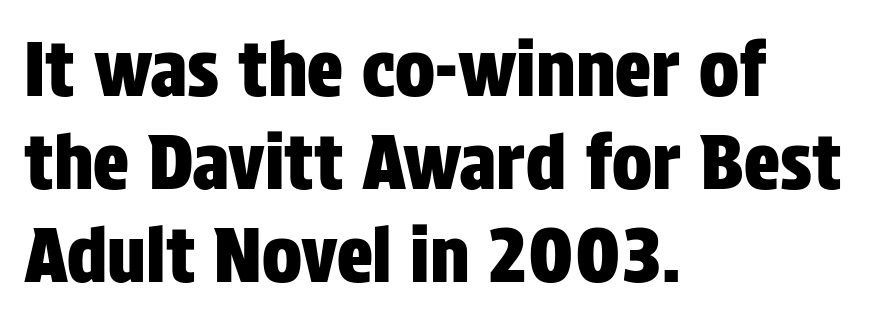
The image shows 75 px condensed sans-serif type, upright; set left-aligned, line spacing 1.24x, normal letter spacing, not underlined; low stroke contrast and a large x-height.
